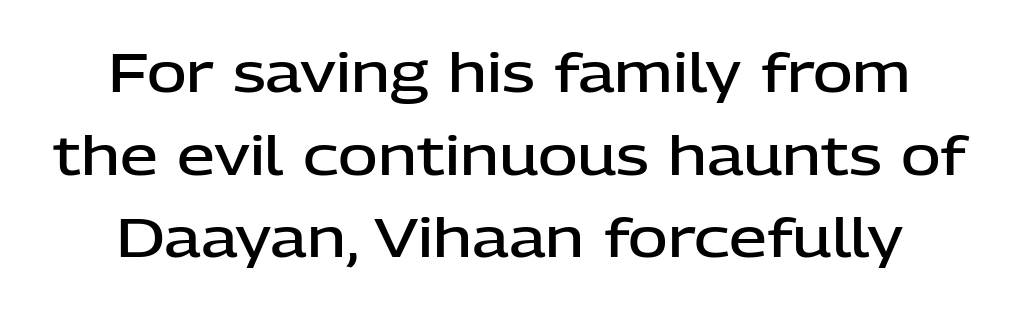
The typesetting leans somewhat heavy: a semibold. The vertical gap from one line to the next is medium. Nothing unusual about the tracking: characters are spaced as the font intends. The letters stand upright; this is a roman face.
